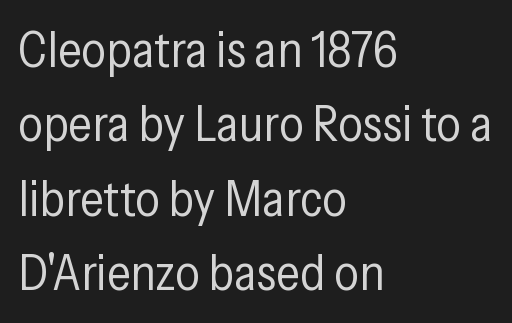
Between one letter and the next there's only the usual sliver of space. Serifs: no, the terminals of the letterforms are clean. This sample uses an upright cut, with every glyph sitting square on the baseline. These glyphs show unthickened strokes, regular width or finer.
